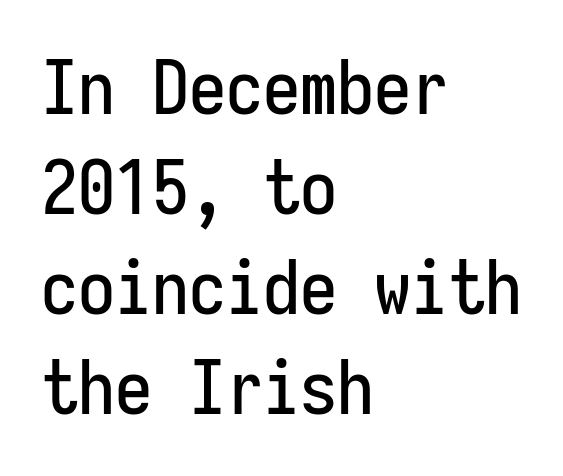
Q: Is the text italic (slanted)? A: No, it is upright.
Q: Is the typeface a serif or a sans-serif typeface? A: Sans-serif.
Q: Is the text underlined? A: No.
Q: How is the paragraph aligned? A: Left-aligned.
Q: Is the spacing between letters normal or unusually wide? A: Normal.
Q: Is the spacing between lines tight, normal or loose? A: Normal.
Q: Width (condensed, normal, or wide)? A: Condensed.
Q: Stroke contrast? A: Low.
Q: x-height? A: Medium.
Q: Monospaced? A: Yes.
